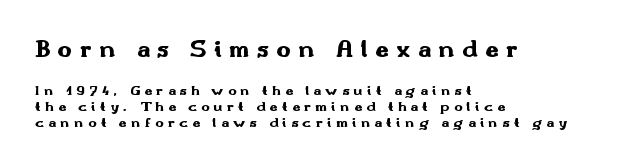
Ascenders rise straight up at ninety degrees. Top chunk: large. Bottom chunk: small. A clean baseline with only descenders dipping below it. The typesetter chose a ragged-right arrangement here. Line spacing here is tight. A typesetter would call this heavily tracked-out type.
